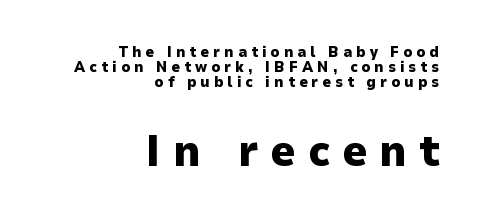
Baseline-to-baseline distance is barely more than the letter height. The face used here has the dense, thick strokes of a bold. Caption: upper text group reduced, lower text group enlarged. Character widths vary here, with narrow letters taking less room than wide ones. The foot of each line stays bare and open.
